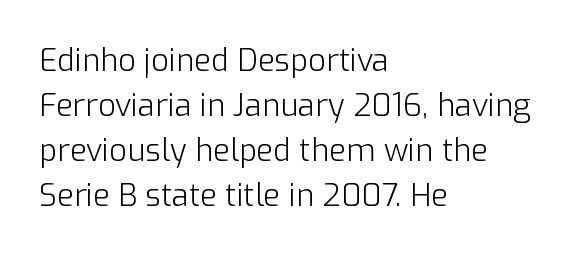
The image shows 31 px light sans-serif type, upright; set left-aligned, normal line spacing (1.45x), normal letter spacing, not underlined; low stroke contrast and a medium x-height.
